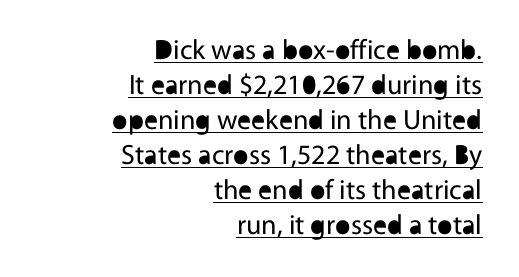
Q: Is the text bold? A: No.
Q: Is the text italic (slanted)? A: No, it is upright.
Q: Is the typeface a serif or a sans-serif typeface? A: Sans-serif.
Q: Is the text underlined? A: Yes.
Q: How is the paragraph aligned? A: Right-aligned.
Q: Is the spacing between letters normal or unusually wide? A: Normal.
Q: Is the spacing between lines tight, normal or loose? A: Normal.
Q: Width (condensed, normal, or wide)? A: Normal.
Q: x-height? A: Medium.
Q: Monospaced? A: No.
